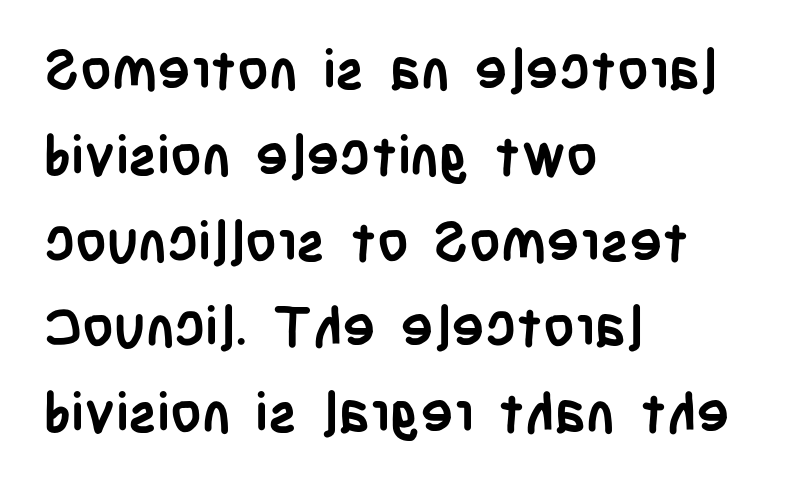
{"serif": "no", "italic": "no", "bold": "yes", "weight": "semibold", "width": "condensed", "stroke_contrast": "low", "x_height": "large", "monospaced": "no", "underline": "no", "align": "left", "line_spacing": "normal", "line_spacing_ratio": 1.56, "letter_spacing": "normal", "letter_spacing_em": 0.0, "glyph_px": 55}
